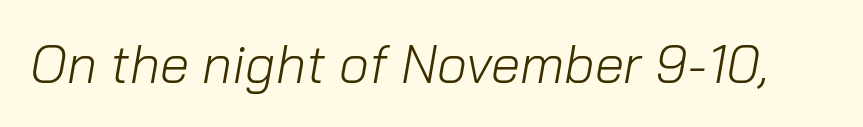
Q: Is the text bold? A: No.
Q: Is the text italic (slanted)? A: Yes, it leans right by about 10 degrees.
Q: Is the text underlined? A: No.
Q: Is the spacing between letters normal or unusually wide? A: Normal.
Q: Width (condensed, normal, or wide)? A: Normal.
Q: Stroke contrast? A: Low.
Q: x-height? A: Medium.
Q: Monospaced? A: No.
